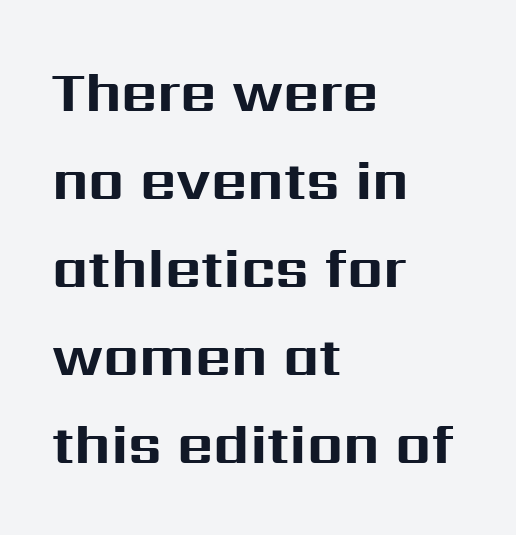
Q: Is the text bold? A: Yes.
Q: Is the text italic (slanted)? A: No, it is upright.
Q: Is the typeface a serif or a sans-serif typeface? A: Sans-serif.
Q: Is the text underlined? A: No.
Q: How is the paragraph aligned? A: Left-aligned.
Q: Is the spacing between letters normal or unusually wide? A: Normal.
Q: Is the spacing between lines tight, normal or loose? A: Normal.
Q: Width (condensed, normal, or wide)? A: Normal.
Q: Stroke contrast? A: Medium.
Q: x-height? A: Medium.
Q: Monospaced? A: No.
